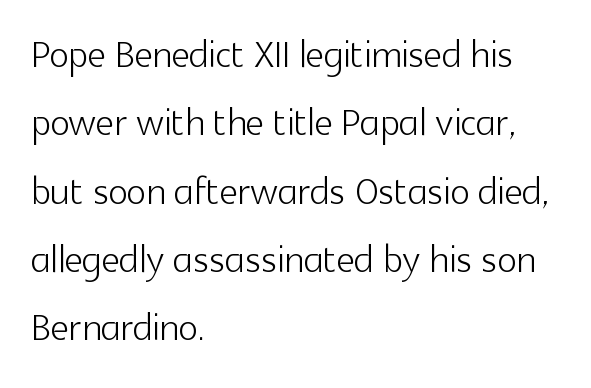
Q: Is the text bold? A: No.
Q: Is the text italic (slanted)? A: No, it is upright.
Q: Is the typeface a serif or a sans-serif typeface? A: Sans-serif.
Q: Is the text underlined? A: No.
Q: How is the paragraph aligned? A: Left-aligned.
Q: Is the spacing between letters normal or unusually wide? A: Normal.
Q: Is the spacing between lines tight, normal or loose? A: Normal.
Q: Width (condensed, normal, or wide)? A: Normal.
Q: x-height? A: Medium.
Q: Monospaced? A: No.
